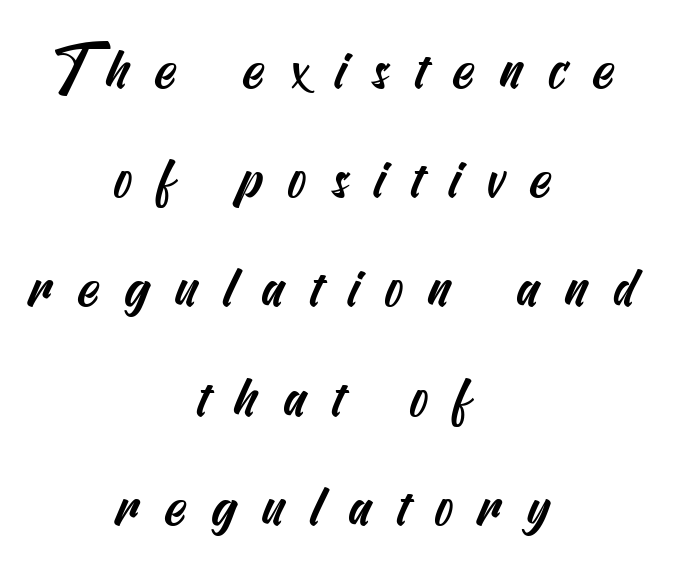
Q: Is the typeface a serif or a sans-serif typeface? A: Sans-serif.
Q: Is the text underlined? A: No.
Q: How is the paragraph aligned? A: Centered.
Q: Is the spacing between letters normal or unusually wide? A: Unusually wide.
Q: Is the spacing between lines tight, normal or loose? A: Loose.
Q: Width (condensed, normal, or wide)? A: Condensed.
Q: Stroke contrast? A: Medium.
Q: x-height? A: Small.
